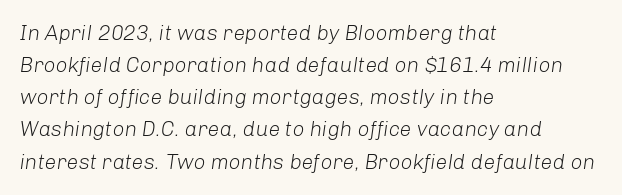
{"italic": "yes", "lean": "right", "slant_degrees": 8, "bold": "no", "underline": "no", "align": "left", "line_spacing": "normal", "line_spacing_ratio": 1.53, "letter_spacing": "normal", "letter_spacing_em": 0.0, "glyph_px": 21}
